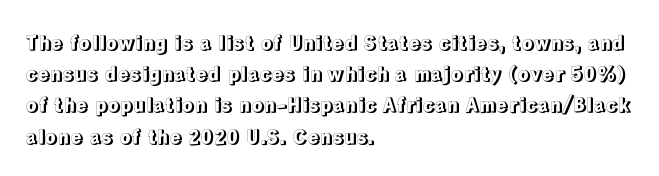
The image shows 20 px text type, upright; set left-aligned, normal line spacing (1.56x), normal letter spacing, not underlined.
